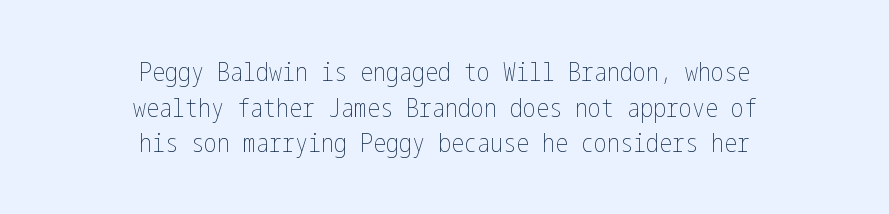
Just letters on the line, the space beneath them empty. Every stem runs plumb, perpendicular to the baseline. The strokes are not fattened; the text isn't bold. Every row of glyphs is offset so its center matches the block's center. Evenly set lines give the paragraph a standard silhouette. The rendering keeps characters at their native spacing.
